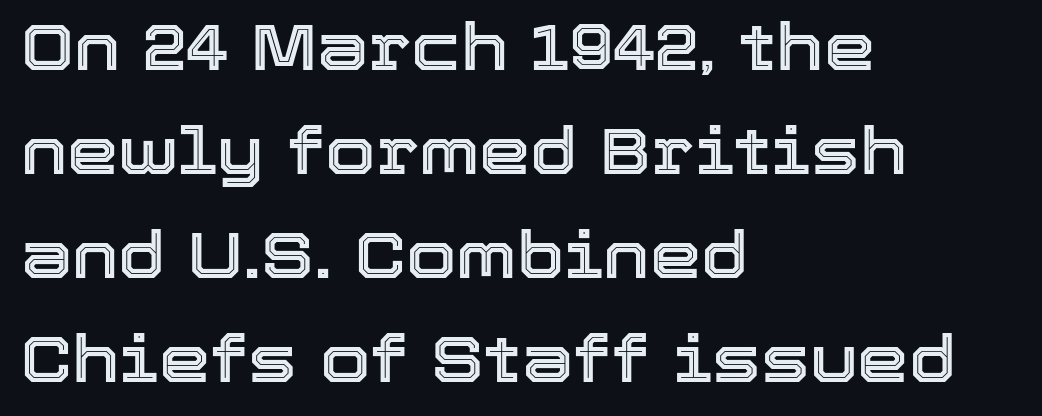
Q: Is the text italic (slanted)? A: No, it is upright.
Q: Is the text underlined? A: No.
Q: How is the paragraph aligned? A: Left-aligned.
Q: Is the spacing between letters normal or unusually wide? A: Normal.
Q: Is the spacing between lines tight, normal or loose? A: Normal.
Q: Width (condensed, normal, or wide)? A: Normal.
Q: x-height? A: Medium.
Q: Monospaced? A: No.
